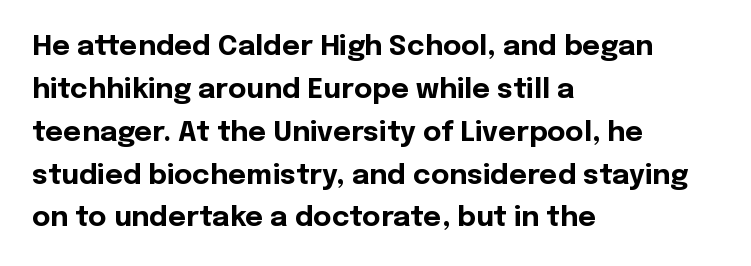
{"serif": "no", "italic": "no", "bold": "yes", "weight": "bold", "width": "normal", "x_height": "medium", "monospaced": "no", "underline": "no", "align": "left", "line_spacing": "normal", "line_spacing_ratio": 1.53, "letter_spacing": "normal", "letter_spacing_em": 0.0, "glyph_px": 28}
